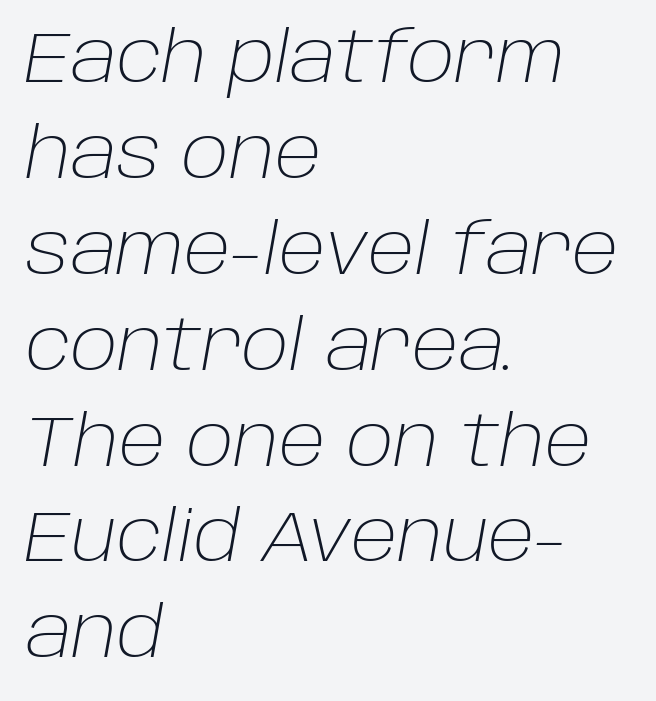
{"italic": "yes", "lean": "right", "slant_degrees": 10, "bold": "no", "weight": "light", "width": "normal", "stroke_contrast": "low", "x_height": "large", "monospaced": "no", "underline": "no", "align": "left", "line_spacing": "normal", "line_spacing_ratio": 1.37, "letter_spacing": "normal", "letter_spacing_em": 0.0, "glyph_px": 70}
